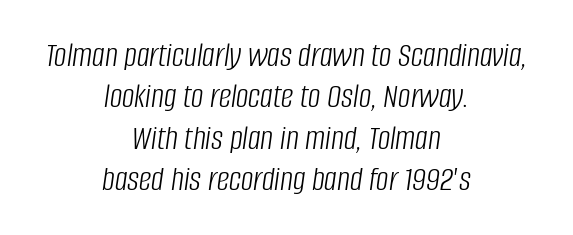
The image shows 35 px light, condensed type, italic (leaning right); set centered, line spacing 1.18x, normal letter spacing, not underlined; low stroke contrast and a large x-height.
